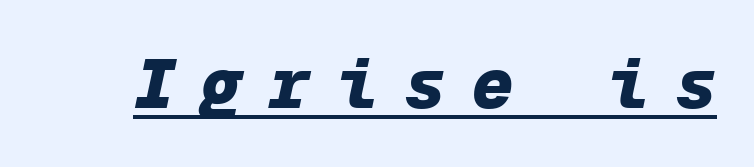
{"italic": "yes", "lean": "right", "slant_degrees": 12, "bold": "yes", "weight": "heavy", "width": "normal", "stroke_contrast": "low", "x_height": "medium", "monospaced": "yes", "underline": "yes", "letter_spacing": "wide", "letter_spacing_em": 0.38, "glyph_px": 69}
